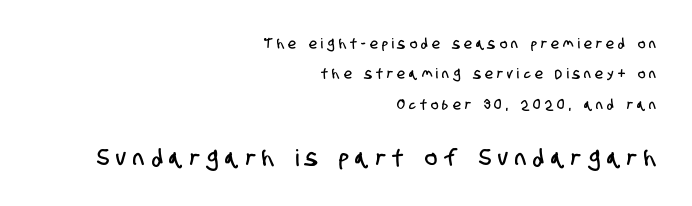
{"underline": "no", "align": "right", "line_spacing": "loose", "line_spacing_ratio": 2.17, "letter_spacing": "wide", "letter_spacing_em": 0.31, "larger_block": "second", "size_ratio": 1.64, "glyph_px": 23}
